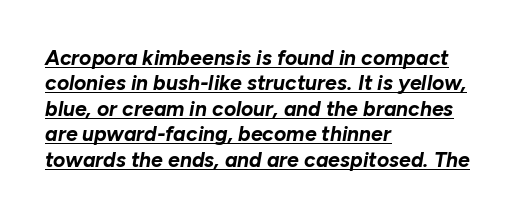
{"italic": "yes", "lean": "right", "slant_degrees": 10, "bold": "yes", "underline": "yes", "align": "left", "line_spacing_ratio": 1.21, "letter_spacing": "normal", "letter_spacing_em": 0.0, "glyph_px": 21}
